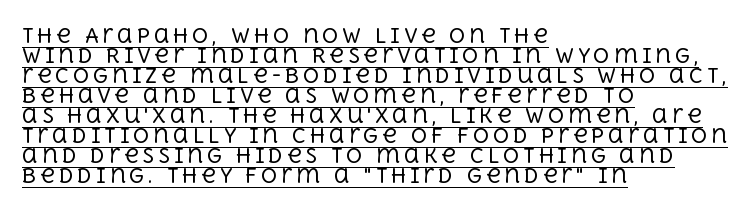
{"italic": "no", "bold": "no", "underline": "yes", "align": "left", "line_spacing": "tight", "line_spacing_ratio": 1.0, "glyph_px": 20}
